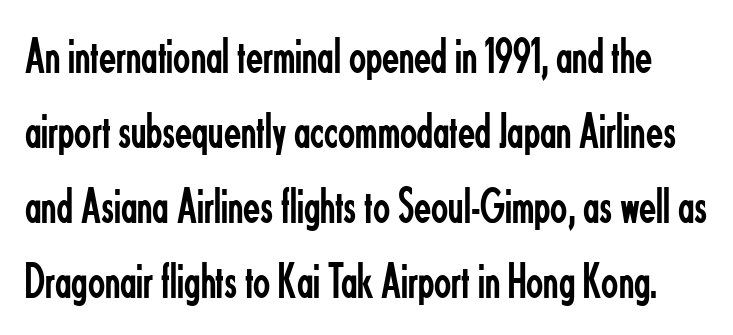
The image shows 50 px regular-weight, condensed sans-serif type, upright; set normal line spacing (1.5x), normal letter spacing, not underlined; low stroke contrast and a small x-height.
